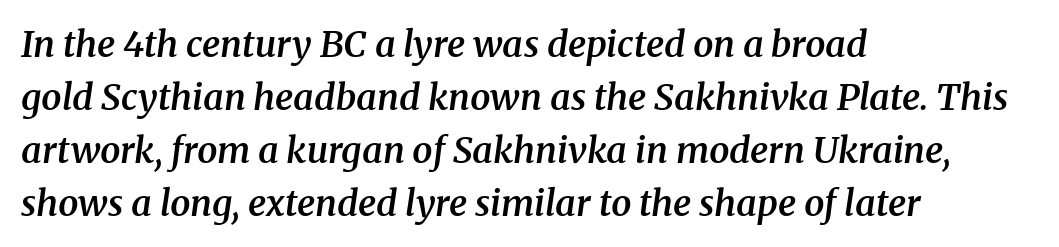
The image shows 36 px semibold serif type, italic (leaning right); set left-aligned, normal line spacing (1.47x), normal letter spacing, not underlined; medium stroke contrast and a medium x-height.
